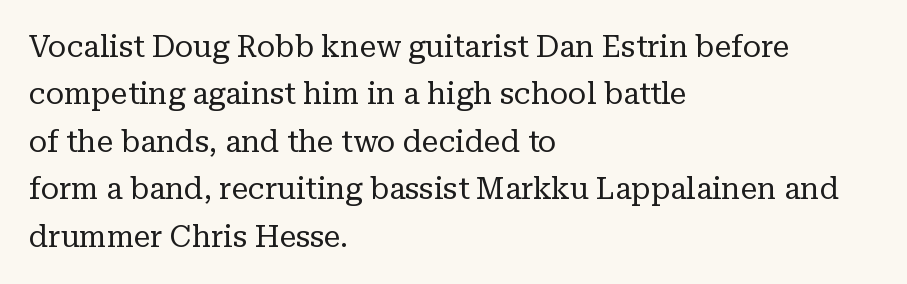
{"serif": "yes", "italic": "no", "bold": "no", "weight": "regular", "width": "normal", "stroke_contrast": "low", "x_height": "medium", "monospaced": "no", "underline": "no", "align": "left", "line_spacing": "normal", "line_spacing_ratio": 1.58, "letter_spacing": "normal", "letter_spacing_em": 0.0, "glyph_px": 30}
